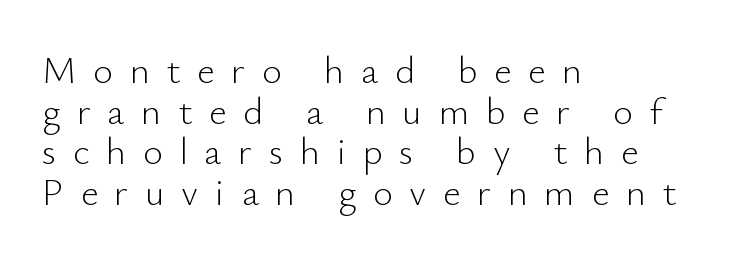
The image shows 38 px light sans-serif type, upright; set left-aligned, tight line spacing (1.07x), unusually wide letter spacing (+0.44 em), not underlined; low stroke contrast and a small x-height.
